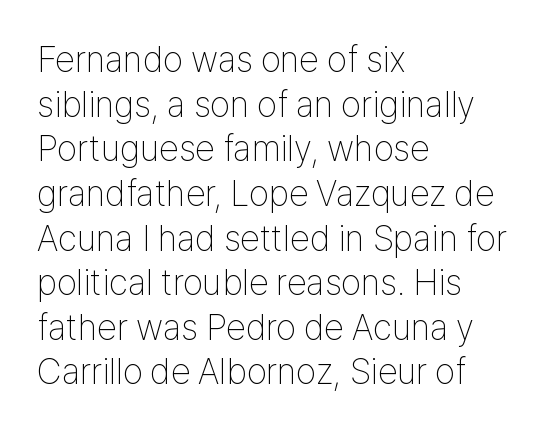
Decoration check: the copy has no underline. Nope, not italic — everything's standing straight. Nothing sits at the stroke ends, so this counts as sans-serif. The tracking reads as untouched default to a designer's eye. Casual observation: everything's shoved over to the left. Weight: not bold — regular or lighter.
